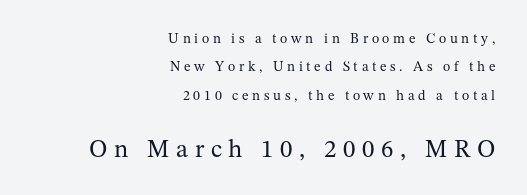
The image shows 25 px text type, upright; set right-aligned, loose line spacing (2.02x), unusually wide letter spacing (+0.26 em), not underlined; the second (bottom) block is 1.79x larger.
